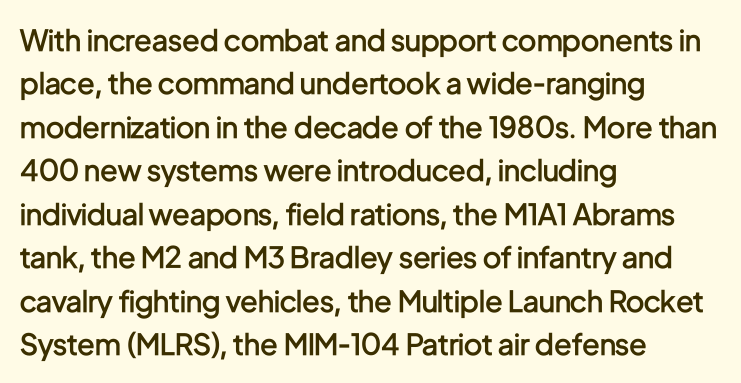
Look at the bottom of the vertical strokes: they stop flat, with no serifs. Each row of text sits above clean, open space. These lines are rendered in a variable-pitch font. Nope, not italic — everything's standing straight. The passage shown stacks its lines at a standard gap. Every row of glyphs begins at an identical x-position on the left.
